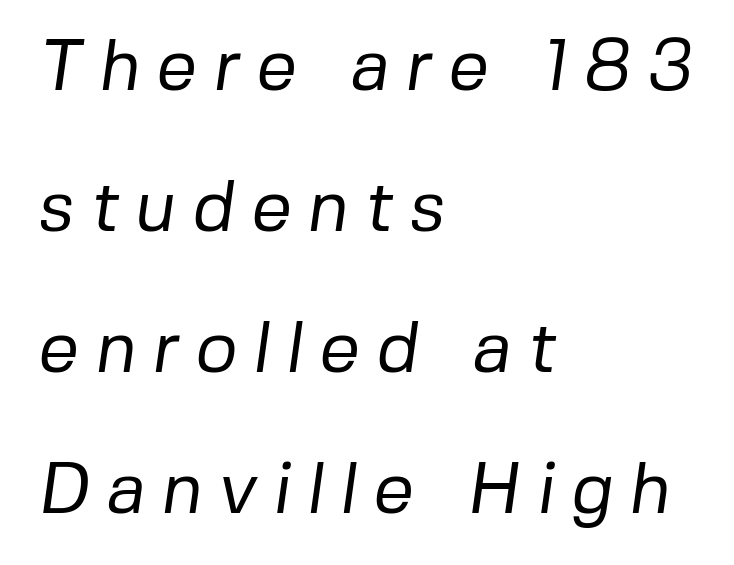
{"serif": "no", "bold": "no", "weight": "regular", "width": "normal", "stroke_contrast": "low", "x_height": "medium", "monospaced": "no", "underline": "no", "align": "left", "line_spacing": "loose", "line_spacing_ratio": 1.96, "letter_spacing": "wide", "letter_spacing_em": 0.22, "glyph_px": 72}
